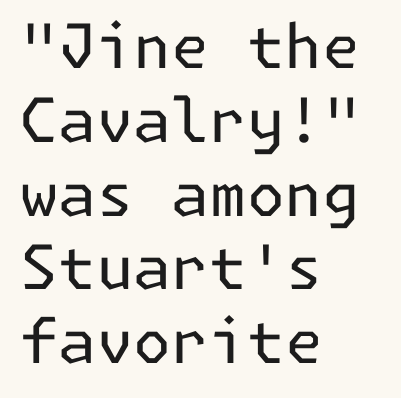
Heaviness? Minimal to ordinary, like unemphasized prose. Nothing unusual about the tracking: characters are spaced as the font intends. Horizontal alignment here is leftward, the default for most running prose. The rendering shows plain stroke endings on the letterforms — a sans-serif design. Has an underline been added? It has not. Italic: no, the glyphs are upright roman.
